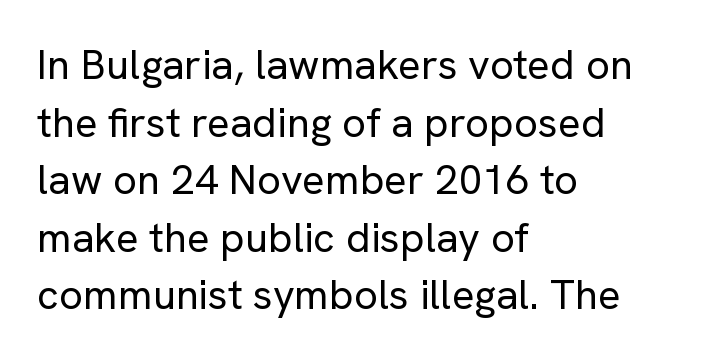
Does the lettering tilt? It doesn't — this is upright. Just letters on the line, the space beneath them empty. No heavy texture on the line: the type isn't bold. Summary of vertical rhythm: regular, with standard interline spacing. The characters display no serif detailing; their extremities are plain. These lines stack with their left ends in a neat column.
